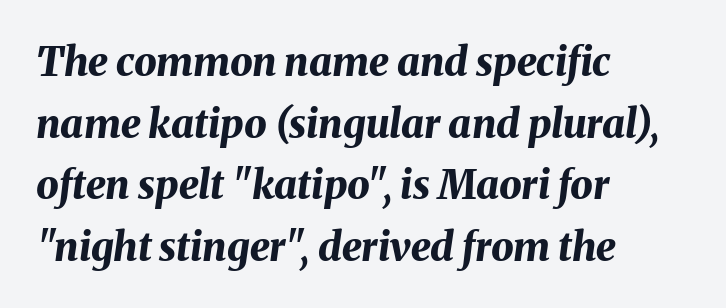
The image shows 40 px bold type, italic (leaning right); set left-aligned, normal line spacing (1.54x), normal letter spacing, not underlined; medium stroke contrast and a medium x-height.
